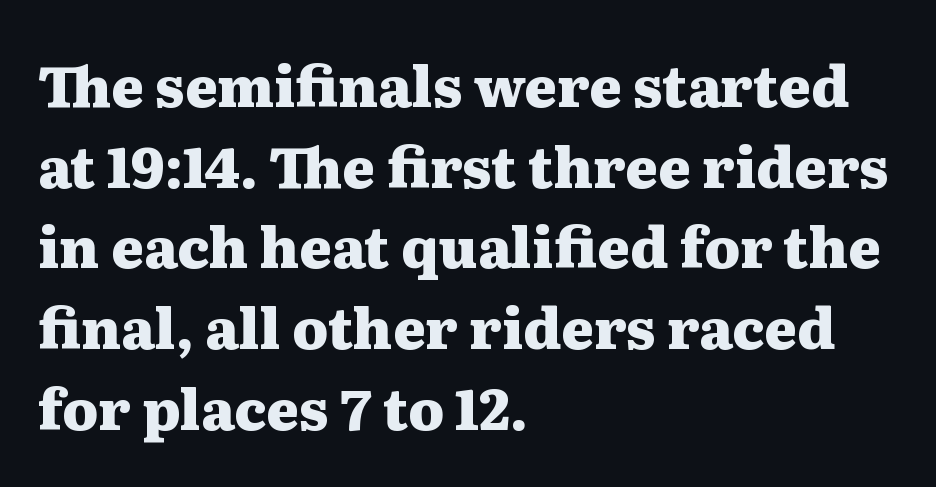
Q: Is the text bold? A: Yes.
Q: Is the text italic (slanted)? A: No, it is upright.
Q: Is the typeface a serif or a sans-serif typeface? A: Serif.
Q: Is the text underlined? A: No.
Q: How is the paragraph aligned? A: Left-aligned.
Q: Is the spacing between letters normal or unusually wide? A: Normal.
Q: Is the spacing between lines tight, normal or loose? A: Normal.
Q: Width (condensed, normal, or wide)? A: Wide.
Q: Stroke contrast? A: Medium.
Q: x-height? A: Medium.
Q: Monospaced? A: No.
